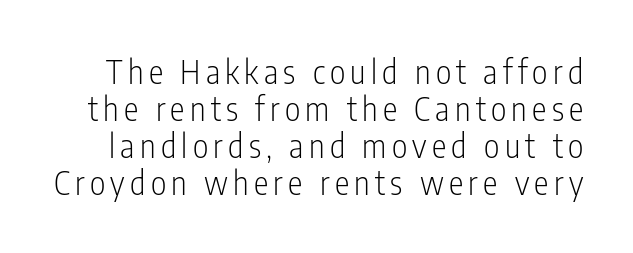
The image shows 33 px light, condensed sans-serif type, upright; set tight line spacing (1.12x), not underlined; low stroke contrast and a medium x-height.
